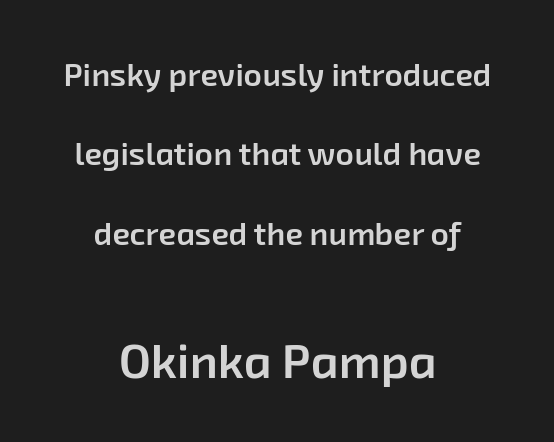
Q: Is the text bold? A: Semi-bold.
Q: Is the typeface a serif or a sans-serif typeface? A: Sans-serif.
Q: Is the text underlined? A: No.
Q: How is the paragraph aligned? A: Centered.
Q: Is the spacing between letters normal or unusually wide? A: Normal.
Q: Is the spacing between lines tight, normal or loose? A: Loose.
Q: Which block of text is set in a larger size, the first (top) or the second (bottom)? A: The second (bottom) one.
Q: Width (condensed, normal, or wide)? A: Normal.
Q: Stroke contrast? A: Low.
Q: x-height? A: Medium.
Q: Monospaced? A: No.
